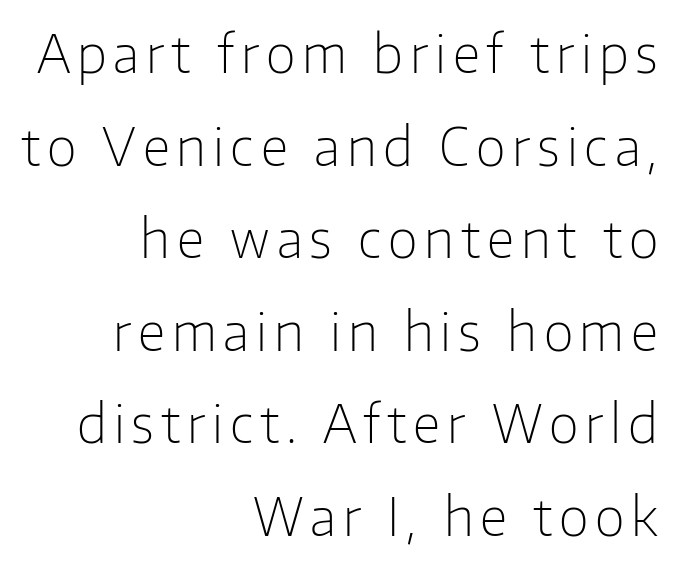
You could not count columns in this text — the font is proportionally spaced. The gap between lines stays unmarked. The passage is arranged like a letterhead date or caption credit — flush right. Stem width sits at or under what a default text font uses. This is sans-serif lettering, the kind often seen on screens and signage. A roman cut, with each character standing at attention.
